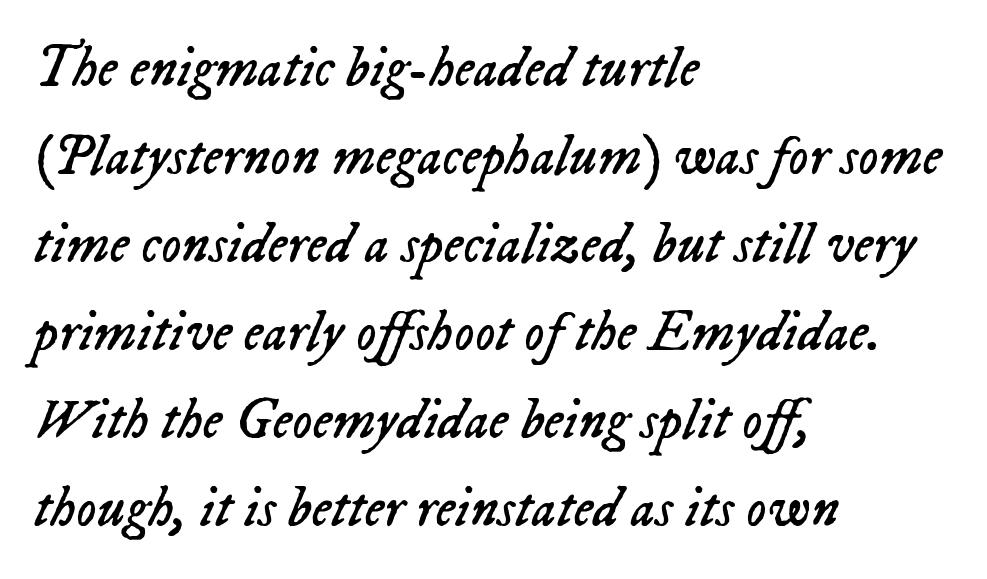
Q: Is the text bold? A: No.
Q: Is the text italic (slanted)? A: Yes, it leans right by about 23 degrees.
Q: Is the text underlined? A: No.
Q: How is the paragraph aligned? A: Left-aligned.
Q: Is the spacing between letters normal or unusually wide? A: Normal.
Q: Is the spacing between lines tight, normal or loose? A: Normal.
Q: Width (condensed, normal, or wide)? A: Normal.
Q: Stroke contrast? A: Low.
Q: x-height? A: Medium.
Q: Monospaced? A: No.
